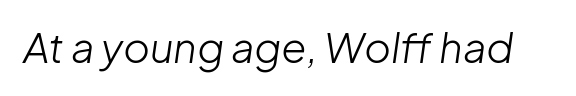
Q: Is the text bold? A: No.
Q: Is the text italic (slanted)? A: Yes, it leans right by about 8 degrees.
Q: Is the text underlined? A: No.
Q: Is the spacing between letters normal or unusually wide? A: Normal.
Q: Width (condensed, normal, or wide)? A: Normal.
Q: Stroke contrast? A: Low.
Q: x-height? A: Medium.
Q: Monospaced? A: No.
